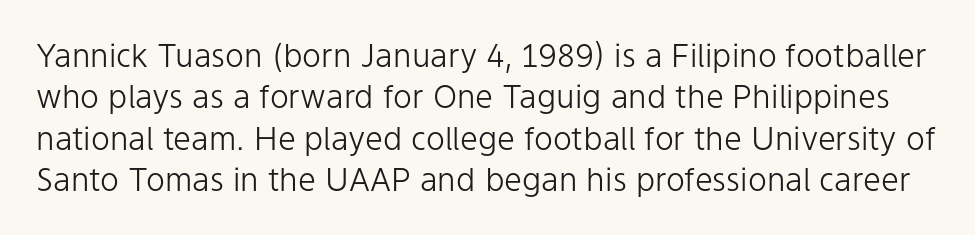
The image shows 32 px light sans-serif type, upright; set normal line spacing (1.29x), normal letter spacing, not underlined; low stroke contrast and a medium x-height.
